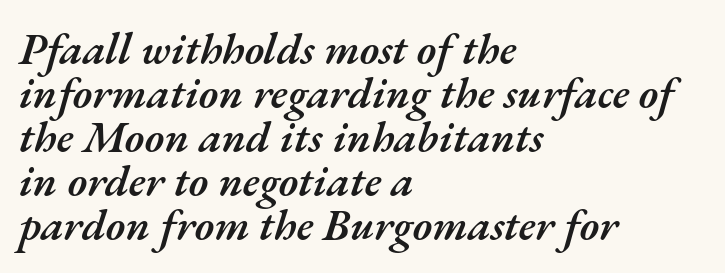
Q: Is the text bold? A: Semi-bold.
Q: Is the text italic (slanted)? A: Yes, it leans right by about 17 degrees.
Q: Is the text underlined? A: No.
Q: How is the paragraph aligned? A: Left-aligned.
Q: Is the spacing between letters normal or unusually wide? A: Normal.
Q: Is the spacing between lines tight, normal or loose? A: Tight.
Q: Width (condensed, normal, or wide)? A: Normal.
Q: Stroke contrast? A: Medium.
Q: x-height? A: Small.
Q: Monospaced? A: No.
